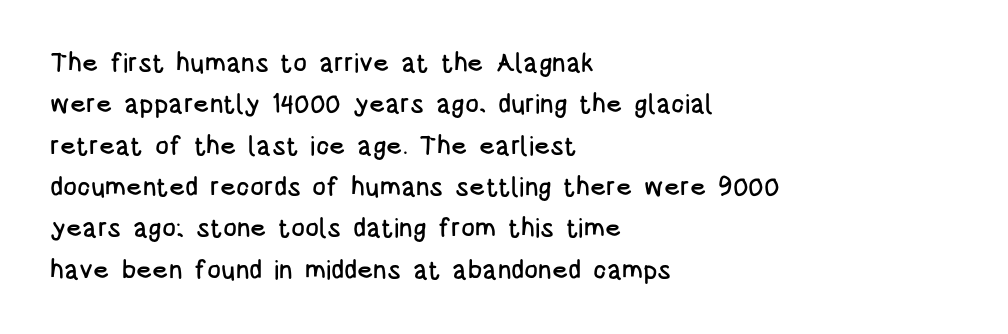
The image shows 26 px text type, upright; set left-aligned, normal line spacing (1.59x), normal letter spacing, not underlined.
